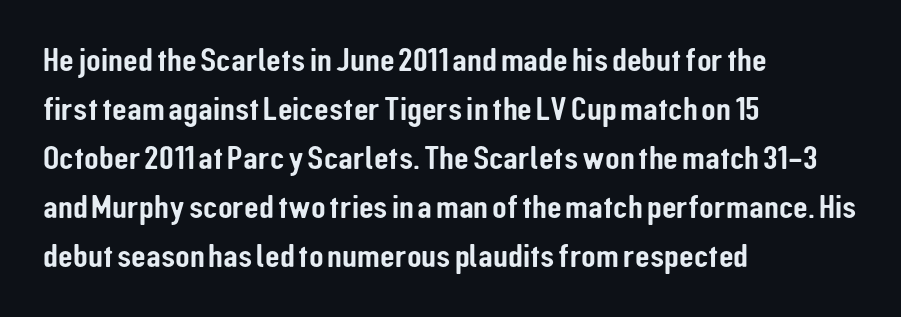
{"serif": "no", "italic": "no", "width": "condensed", "stroke_contrast": "low", "x_height": "medium", "monospaced": "no", "underline": "no", "align": "left", "line_spacing": "normal", "line_spacing_ratio": 1.44, "letter_spacing": "normal", "letter_spacing_em": 0.0, "glyph_px": 34}
